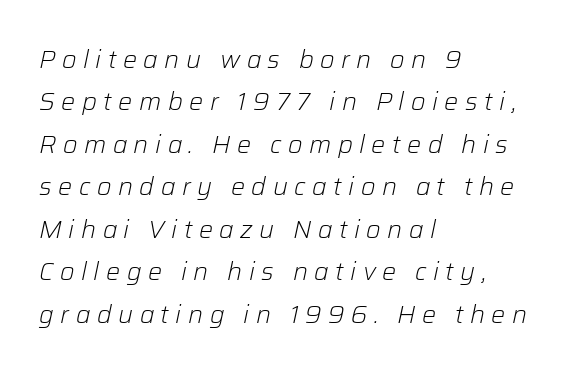
The image shows 25 px text type, italic (leaning right); set left-aligned, normal line spacing (1.7x), unusually wide letter spacing (+0.26 em), not underlined.
